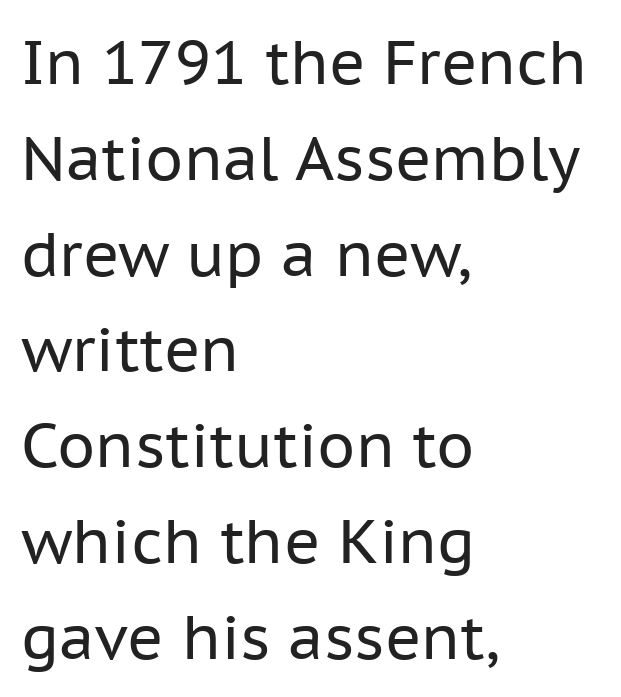
Q: Is the text bold? A: No.
Q: Is the text italic (slanted)? A: No, it is upright.
Q: Is the typeface a serif or a sans-serif typeface? A: Sans-serif.
Q: Is the text underlined? A: No.
Q: How is the paragraph aligned? A: Left-aligned.
Q: Is the spacing between letters normal or unusually wide? A: Normal.
Q: Is the spacing between lines tight, normal or loose? A: Normal.
Q: Width (condensed, normal, or wide)? A: Normal.
Q: Stroke contrast? A: Low.
Q: x-height? A: Medium.
Q: Monospaced? A: No.
